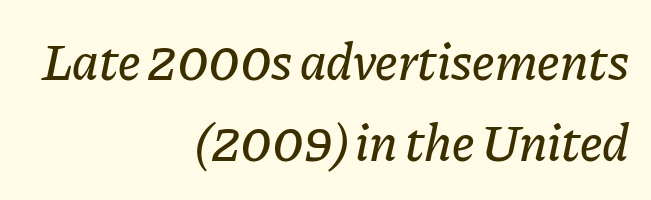
{"italic": "yes", "lean": "right", "slant_degrees": 11, "width": "normal", "stroke_contrast": "low", "x_height": "medium", "monospaced": "no", "underline": "no", "align": "right", "line_spacing": "normal", "line_spacing_ratio": 1.55, "letter_spacing": "normal", "letter_spacing_em": 0.0, "glyph_px": 52}
